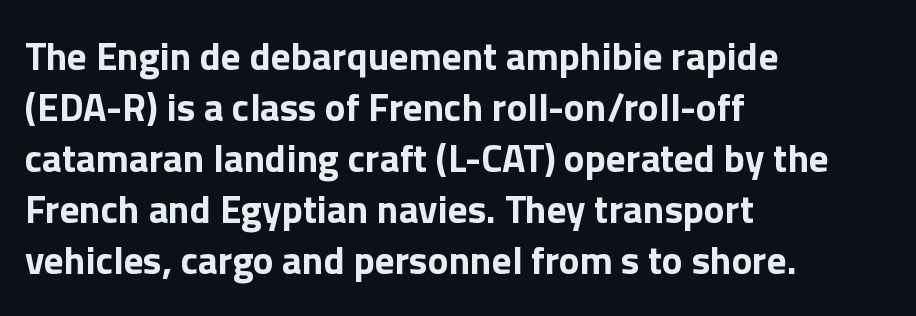
Which margin do the lines hug? The left one — the right edge is uneven. Varying glyph widths throughout — classic text-font behaviour. The specimen omits any rule beneath the text block's lines. Notice how descenders clear the ascenders below comfortably — that's standard leading.
